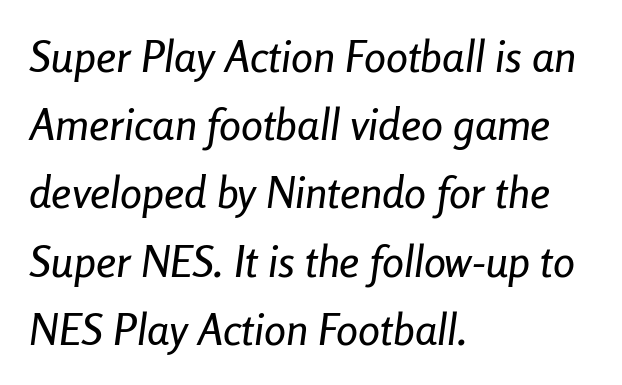
Has an underline been added? It has not. What's the leading like? Ordinary, nothing unusual. Each word holds together tightly as a unit, with standard inter-letter gaps. Style check: oblique. This sample is left-justified, so line endings fall wherever the words run out. The face used here is proportionally spaced, like ordinary book or web type.
